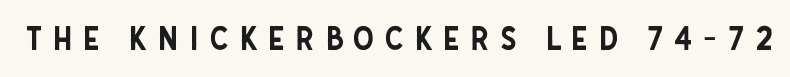
Q: Is the text italic (slanted)? A: No, it is upright.
Q: Is the typeface a serif or a sans-serif typeface? A: Sans-serif.
Q: Is the text underlined? A: No.
Q: Is the spacing between letters normal or unusually wide? A: Unusually wide.
Q: Width (condensed, normal, or wide)? A: Condensed.
Q: Stroke contrast? A: Low.
Q: x-height? A: Large.
Q: Monospaced? A: No.
